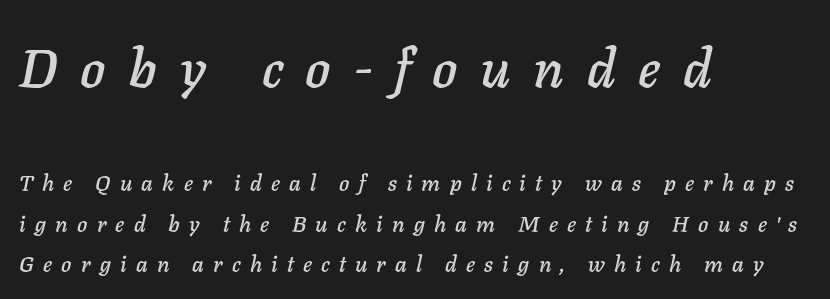
{"italic": "yes", "lean": "right", "slant_degrees": 11, "width": "normal", "stroke_contrast": "low", "x_height": "medium", "monospaced": "no", "underline": "no", "align": "left", "line_spacing_ratio": 1.86, "letter_spacing": "wide", "letter_spacing_em": 0.42, "larger_block": "first", "size_ratio": 2.45, "glyph_px": 54}
